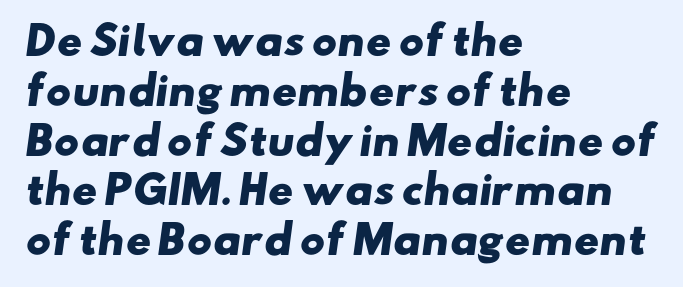
The image shows 38 px heavy, wide sans-serif type; set left-aligned, normal line spacing (1.31x), normal letter spacing, not underlined; low stroke contrast and a small x-height.
